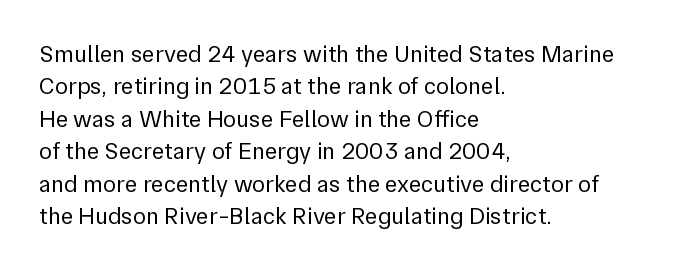
Q: Is the text bold? A: No.
Q: Is the text italic (slanted)? A: No, it is upright.
Q: Is the text underlined? A: No.
Q: How is the paragraph aligned? A: Left-aligned.
Q: Is the spacing between letters normal or unusually wide? A: Normal.
Q: Is the spacing between lines tight, normal or loose? A: Normal.
